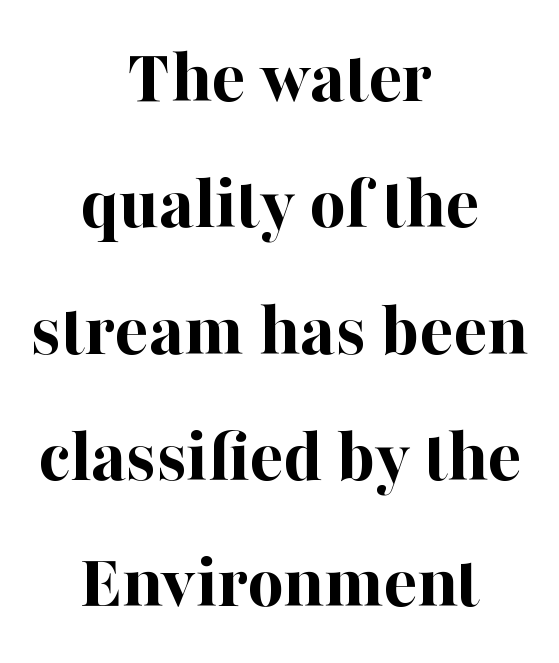
The image shows 78 px bold serif type, upright; set centered, normal line spacing (1.62x), normal letter spacing, not underlined; high stroke contrast and a medium x-height.
